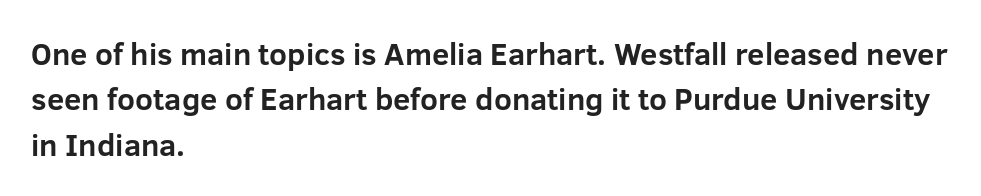
This block has exactly the height ordinary leading produces. In terms of letterspacing, this is plain default setting. You can tell from the bare stems that sans-serif type was used. Quick note: not italic, upright. Each row of text sits above clean, open space. You could not count columns in this text — the font is proportionally spaced.
